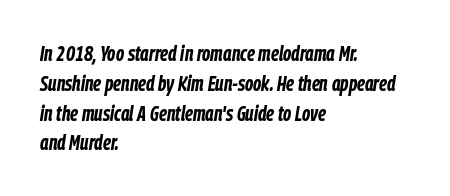
Q: Is the text bold? A: Yes.
Q: Is the text italic (slanted)? A: Yes, it leans right by about 9 degrees.
Q: Is the text underlined? A: No.
Q: How is the paragraph aligned? A: Left-aligned.
Q: Is the spacing between letters normal or unusually wide? A: Normal.
Q: Is the spacing between lines tight, normal or loose? A: Normal.
